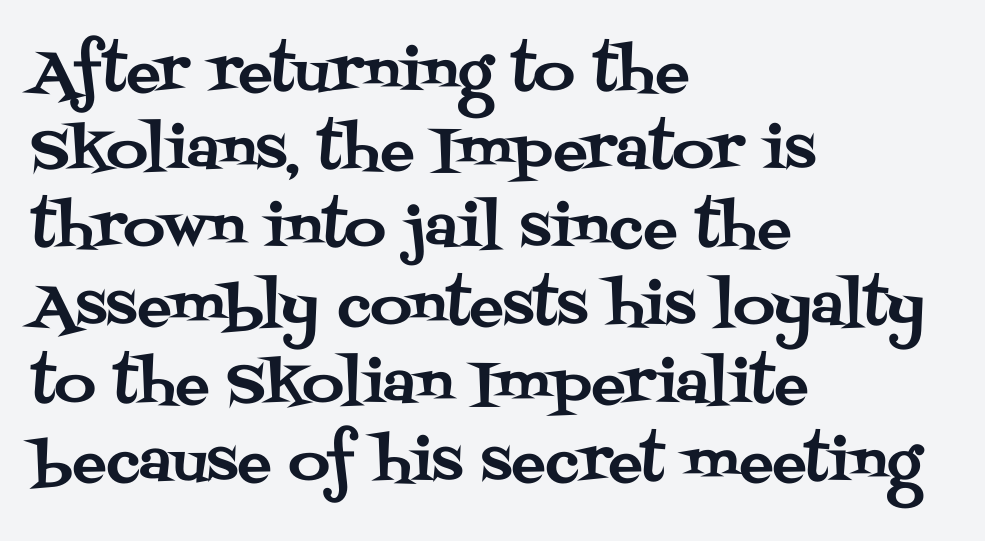
Q: Is the text italic (slanted)? A: No, it is upright.
Q: Is the typeface a serif or a sans-serif typeface? A: Serif.
Q: Is the text underlined? A: No.
Q: How is the paragraph aligned? A: Left-aligned.
Q: Is the spacing between letters normal or unusually wide? A: Normal.
Q: Is the spacing between lines tight, normal or loose? A: Normal.
Q: Width (condensed, normal, or wide)? A: Normal.
Q: Stroke contrast? A: Medium.
Q: x-height? A: Large.
Q: Monospaced? A: No.
